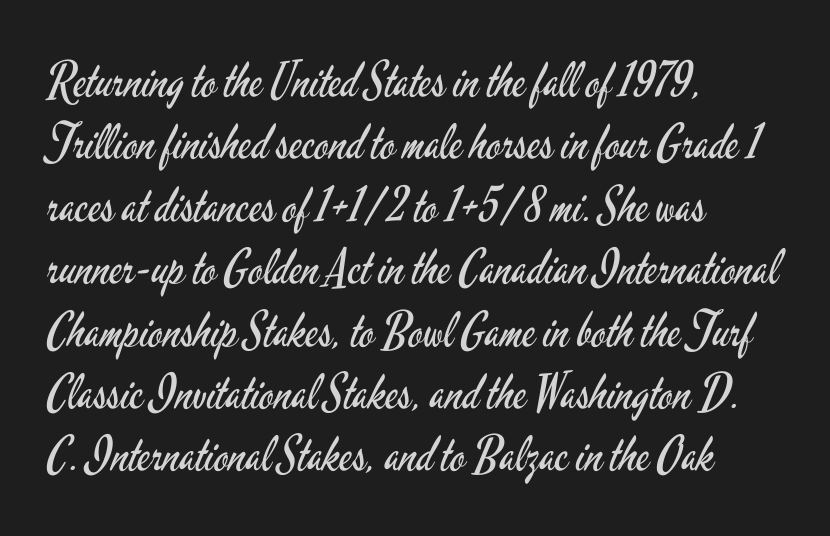
Q: Is the text bold? A: No.
Q: Is the text italic (slanted)? A: Yes.
Q: Is the typeface a serif or a sans-serif typeface? A: Sans-serif.
Q: Is the text underlined? A: No.
Q: How is the paragraph aligned? A: Left-aligned.
Q: Is the spacing between letters normal or unusually wide? A: Normal.
Q: Is the spacing between lines tight, normal or loose? A: Normal.
Q: Width (condensed, normal, or wide)? A: Condensed.
Q: Stroke contrast? A: Low.
Q: x-height? A: Small.
Q: Monospaced? A: No.
